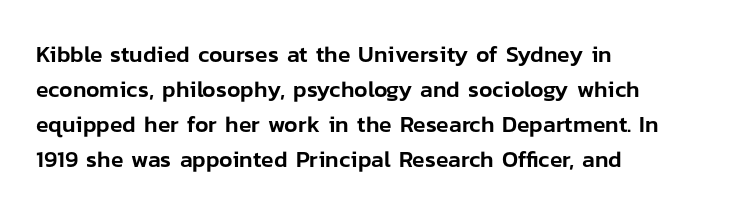
Q: Is the text italic (slanted)? A: No, it is upright.
Q: Is the text underlined? A: No.
Q: How is the paragraph aligned? A: Left-aligned.
Q: Is the spacing between letters normal or unusually wide? A: Normal.
Q: Is the spacing between lines tight, normal or loose? A: Normal.
